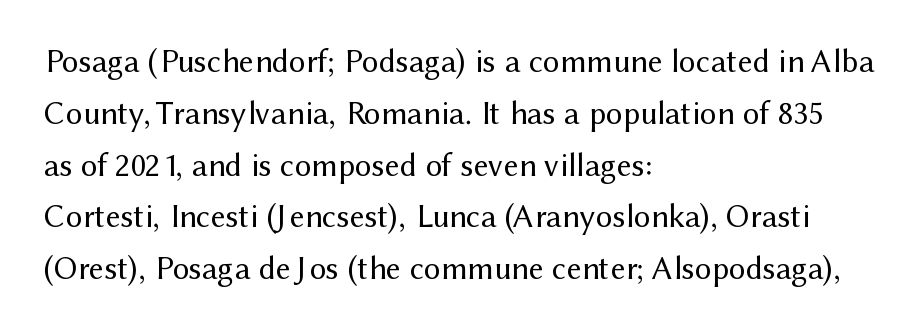
Q: Is the text bold? A: No.
Q: Is the text italic (slanted)? A: No, it is upright.
Q: Is the typeface a serif or a sans-serif typeface? A: Sans-serif.
Q: Is the text underlined? A: No.
Q: How is the paragraph aligned? A: Left-aligned.
Q: Is the spacing between letters normal or unusually wide? A: Normal.
Q: Is the spacing between lines tight, normal or loose? A: Normal.
Q: Width (condensed, normal, or wide)? A: Normal.
Q: Stroke contrast? A: Medium.
Q: x-height? A: Medium.
Q: Monospaced? A: No.
